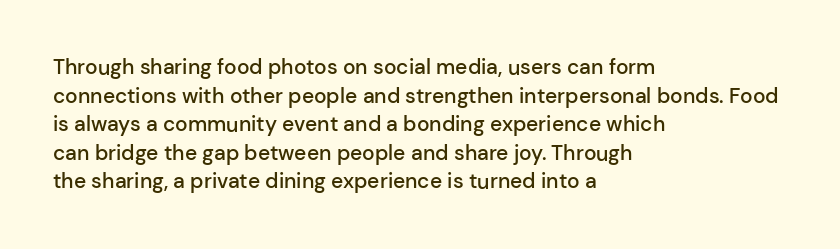
The image shows 21 px text type, upright; set left-aligned, normal line spacing (1.36x), normal letter spacing, not underlined.
